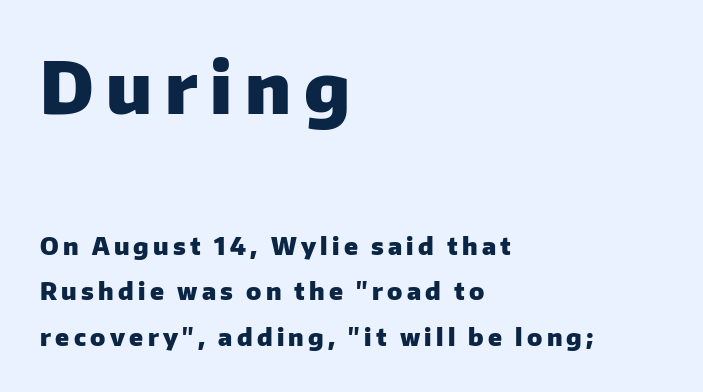
The image shows 71 px heavy sans-serif type, upright; set left-aligned, line spacing 1.88x, not underlined; the first (top) block is 2.96x larger; low stroke contrast and a medium x-height.
